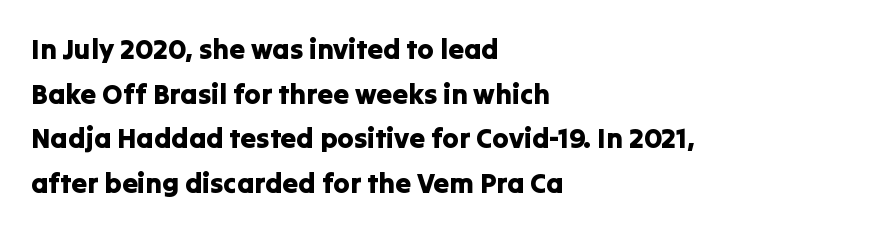
The passage shown is typed in a proportional face where columns would drift. The letters sit at their default tracking, neither squeezed nor spread. This is roman type, the default non-slanted kind. Every row of glyphs begins at an identical x-position on the left.
